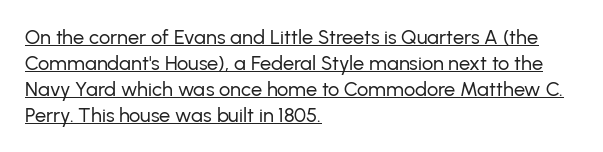
{"italic": "no", "bold": "no", "underline": "yes", "align": "left", "line_spacing": "normal", "line_spacing_ratio": 1.3, "letter_spacing": "normal", "letter_spacing_em": 0.0, "glyph_px": 20}
